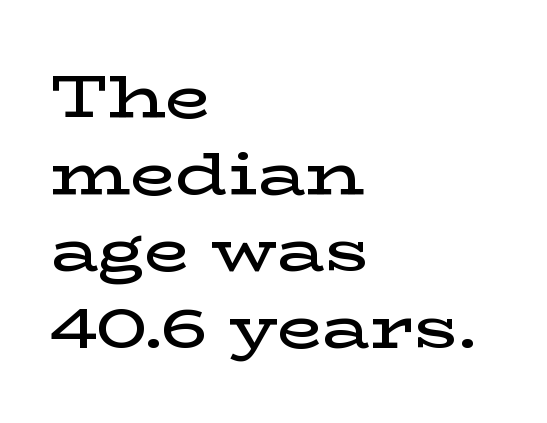
The image shows 59 px semibold, wide serif type, upright; set left-aligned, normal line spacing (1.3x), normal letter spacing, not underlined; low stroke contrast and a medium x-height.
